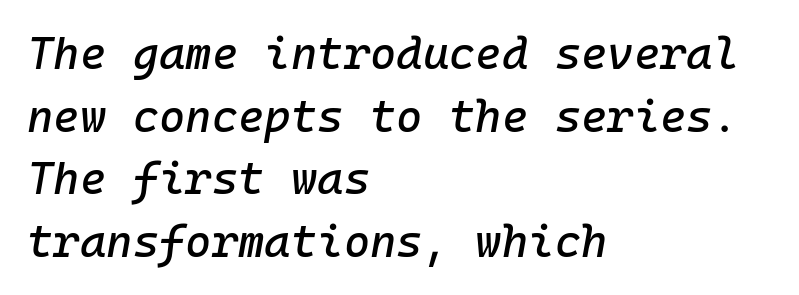
Q: Is the text italic (slanted)? A: Yes, it leans right by about 10 degrees.
Q: Is the text underlined? A: No.
Q: How is the paragraph aligned? A: Left-aligned.
Q: Is the spacing between letters normal or unusually wide? A: Normal.
Q: Is the spacing between lines tight, normal or loose? A: Normal.
Q: Width (condensed, normal, or wide)? A: Normal.
Q: Stroke contrast? A: Low.
Q: x-height? A: Medium.
Q: Monospaced? A: Yes.
